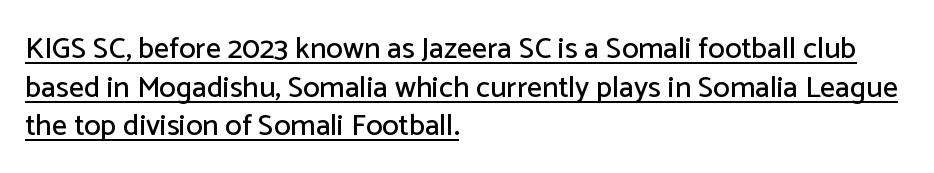
The glyphs in this specimen are sans serif. Nope, not italic — everything's standing straight. Teacher's note: observe the even left margin — that is flush-left alignment. Here the designer chose a conventional face with non-uniform glyph widths. This sample carries an underscore along the baseline area. Honestly, the letter spacing is just normal — you wouldn't notice it.
